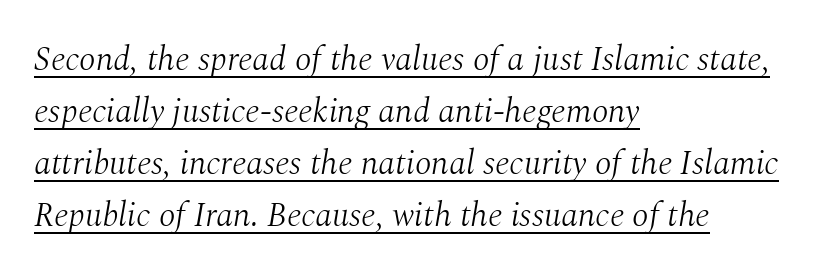
These lines keep a tight, regular rhythm from letter to letter. No extra ink here — the face is not bold. Line beginnings align vertically; line endings do not. Think of a printed novel: that variable character pitch is what you see here. Rows of type keep a routine distance in the vertical direction.
